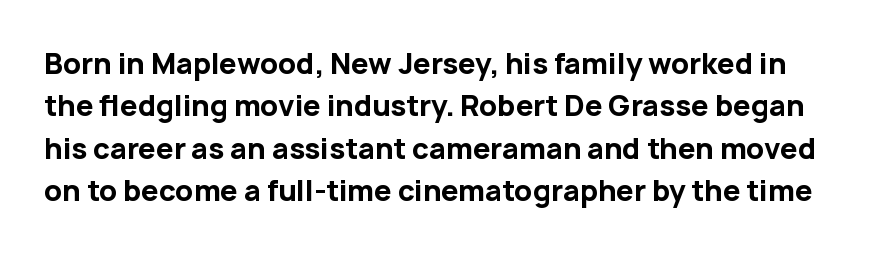
The image shows 28 px bold sans-serif type, upright; set normal line spacing (1.51x), normal letter spacing, not underlined; low stroke contrast and a medium x-height.
